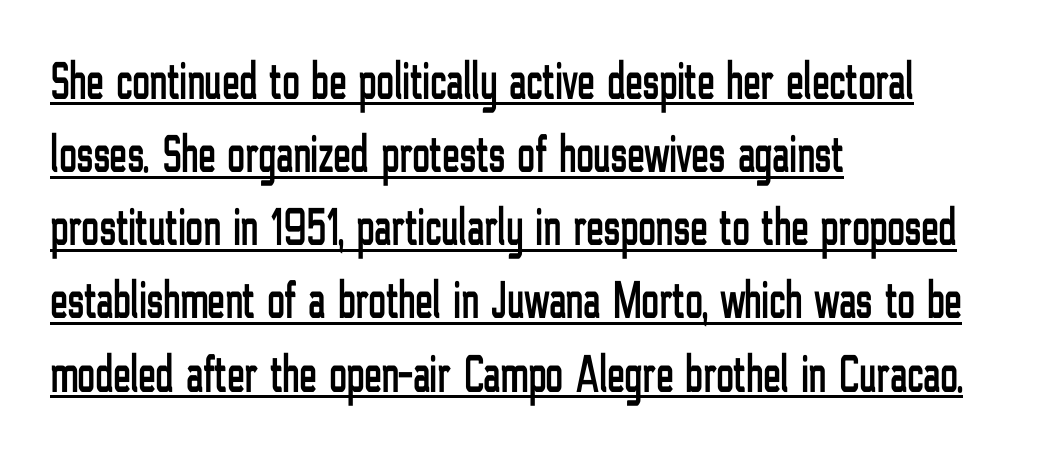
The image shows 53 px condensed sans-serif type, upright; set left-aligned, normal line spacing (1.38x), normal letter spacing, underlined; low stroke contrast and a medium x-height.
